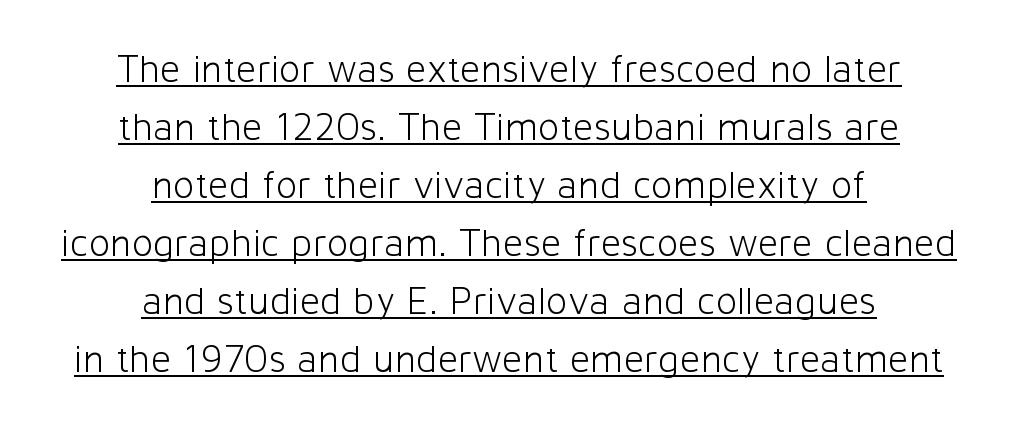
Q: Is the text bold? A: No.
Q: Is the text italic (slanted)? A: No, it is upright.
Q: Is the typeface a serif or a sans-serif typeface? A: Sans-serif.
Q: Is the text underlined? A: Yes.
Q: How is the paragraph aligned? A: Centered.
Q: Is the spacing between letters normal or unusually wide? A: Normal.
Q: Is the spacing between lines tight, normal or loose? A: Normal.
Q: Width (condensed, normal, or wide)? A: Normal.
Q: Stroke contrast? A: Low.
Q: x-height? A: Medium.
Q: Monospaced? A: No.
